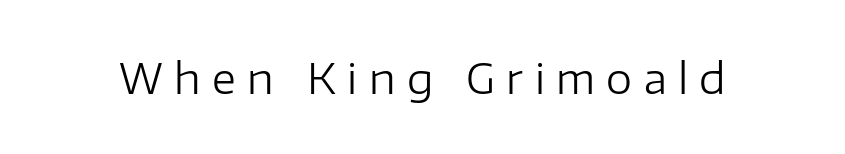
Q: Is the text bold? A: No.
Q: Is the text italic (slanted)? A: No, it is upright.
Q: Is the typeface a serif or a sans-serif typeface? A: Sans-serif.
Q: Is the text underlined? A: No.
Q: Is the spacing between letters normal or unusually wide? A: Unusually wide.
Q: Width (condensed, normal, or wide)? A: Normal.
Q: Stroke contrast? A: Low.
Q: x-height? A: Medium.
Q: Monospaced? A: No.
